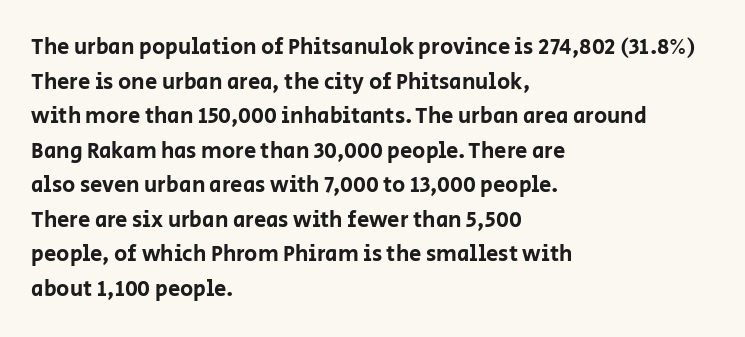
{"italic": "no", "underline": "no", "align": "left", "line_spacing": "normal", "line_spacing_ratio": 1.57, "letter_spacing": "normal", "letter_spacing_em": 0.0, "glyph_px": 22}
